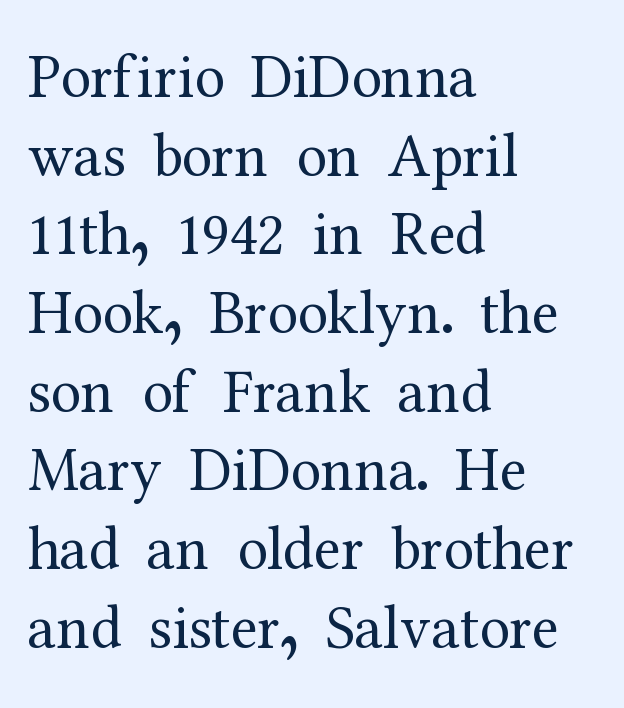
Q: Is the text bold? A: No.
Q: Is the text italic (slanted)? A: No, it is upright.
Q: Is the typeface a serif or a sans-serif typeface? A: Serif.
Q: Is the text underlined? A: No.
Q: How is the paragraph aligned? A: Left-aligned.
Q: Is the spacing between letters normal or unusually wide? A: Normal.
Q: Is the spacing between lines tight, normal or loose? A: Normal.
Q: Width (condensed, normal, or wide)? A: Normal.
Q: Stroke contrast? A: Medium.
Q: x-height? A: Medium.
Q: Monospaced? A: No.
